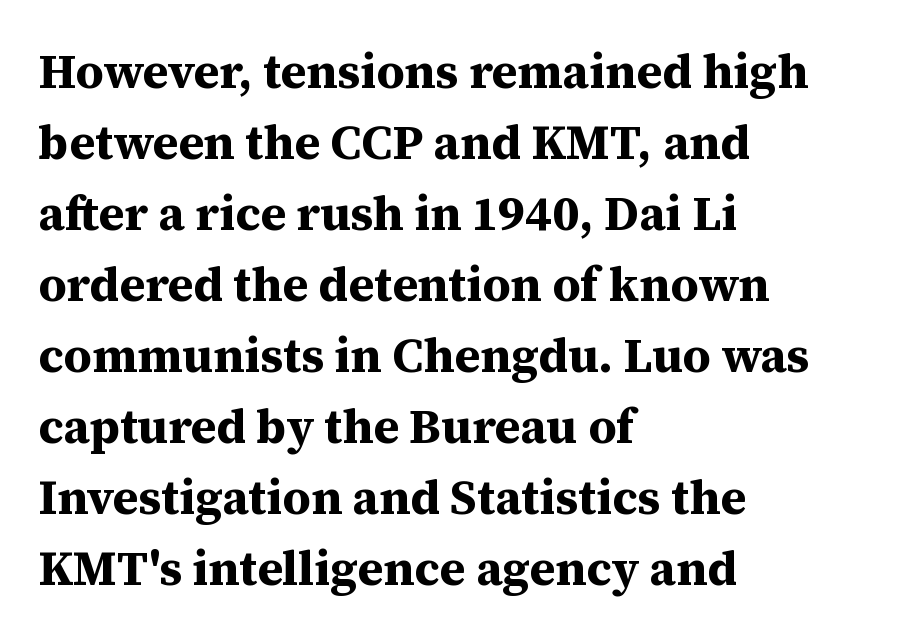
{"serif": "yes", "italic": "no", "bold": "yes", "weight": "bold", "width": "normal", "stroke_contrast": "medium", "x_height": "medium", "monospaced": "no", "underline": "no", "align": "left", "line_spacing": "normal", "line_spacing_ratio": 1.48, "letter_spacing": "normal", "letter_spacing_em": 0.0, "glyph_px": 48}
